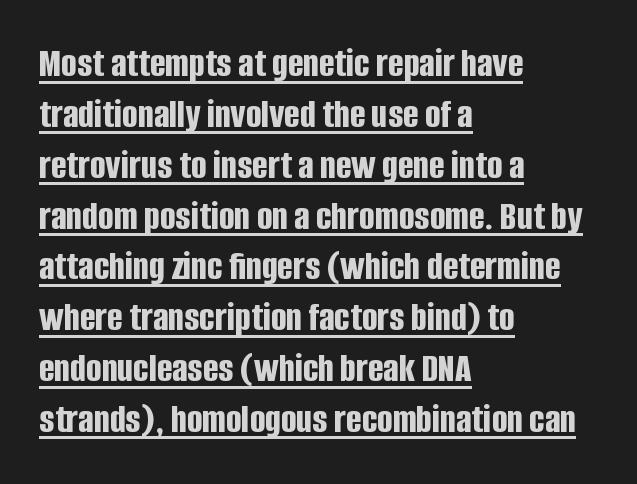
The image shows 41 px bold, condensed sans-serif type, upright; set left-aligned, line spacing 1.24x, normal letter spacing, underlined; low stroke contrast and a large x-height.
